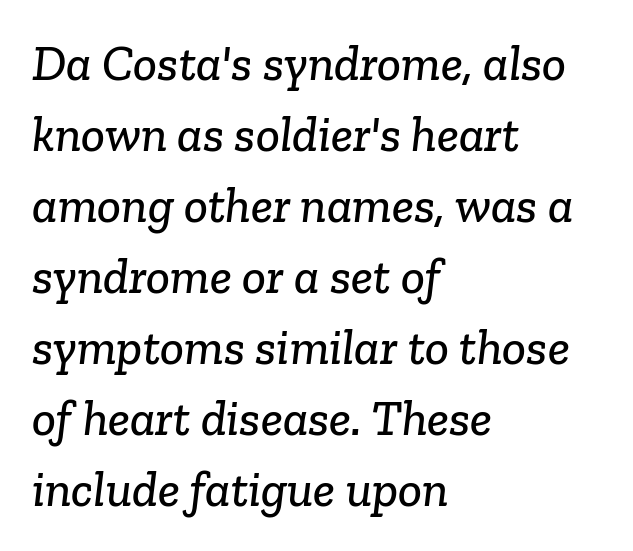
The image shows 50 px serif type; set left-aligned, normal line spacing (1.42x), normal letter spacing, not underlined; low stroke contrast and a medium x-height.
